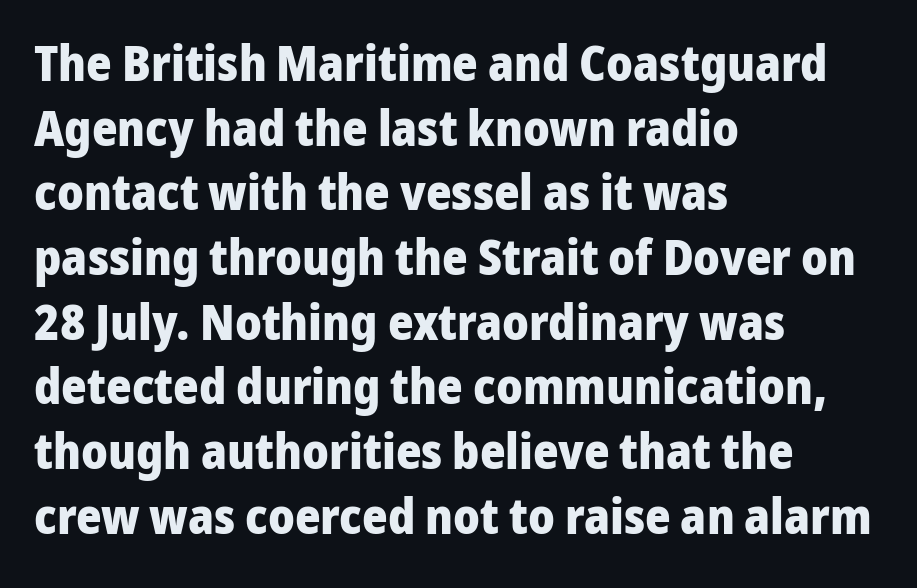
Q: Is the text bold? A: Yes.
Q: Is the text italic (slanted)? A: No, it is upright.
Q: Is the typeface a serif or a sans-serif typeface? A: Sans-serif.
Q: Is the text underlined? A: No.
Q: How is the paragraph aligned? A: Left-aligned.
Q: Is the spacing between letters normal or unusually wide? A: Normal.
Q: Is the spacing between lines tight, normal or loose? A: Normal.
Q: Width (condensed, normal, or wide)? A: Normal.
Q: Stroke contrast? A: Low.
Q: x-height? A: Medium.
Q: Monospaced? A: No.
